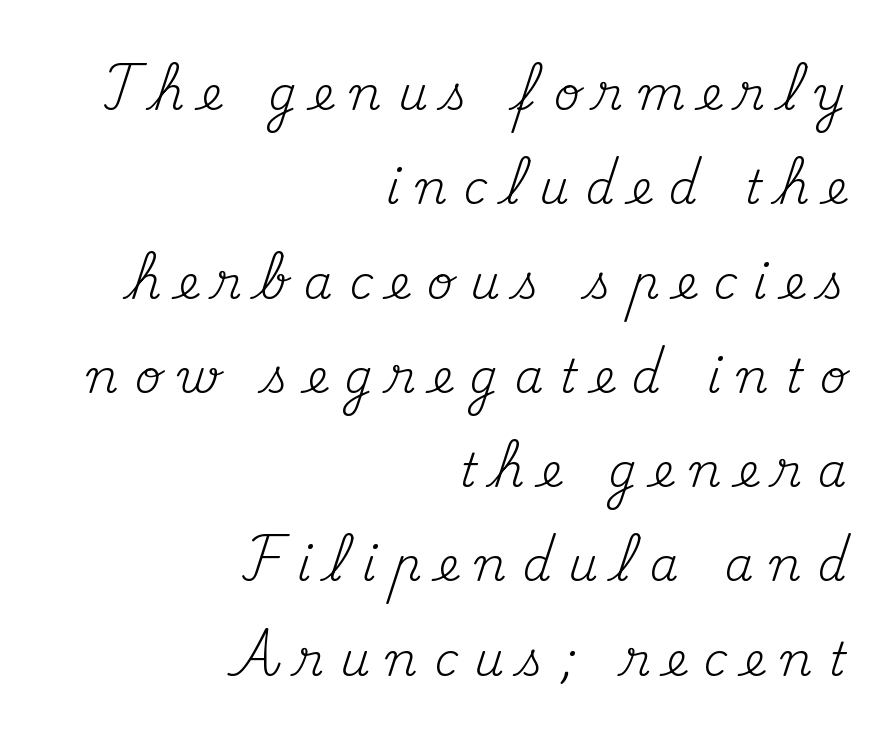
Q: Is the text bold? A: No.
Q: Is the text italic (slanted)? A: Yes.
Q: Is the typeface a serif or a sans-serif typeface? A: Serif.
Q: Is the text underlined? A: No.
Q: How is the paragraph aligned? A: Right-aligned.
Q: Is the spacing between letters normal or unusually wide? A: Unusually wide.
Q: Is the spacing between lines tight, normal or loose? A: Loose.
Q: Width (condensed, normal, or wide)? A: Normal.
Q: Stroke contrast? A: Medium.
Q: x-height? A: Small.
Q: Monospaced? A: No.
